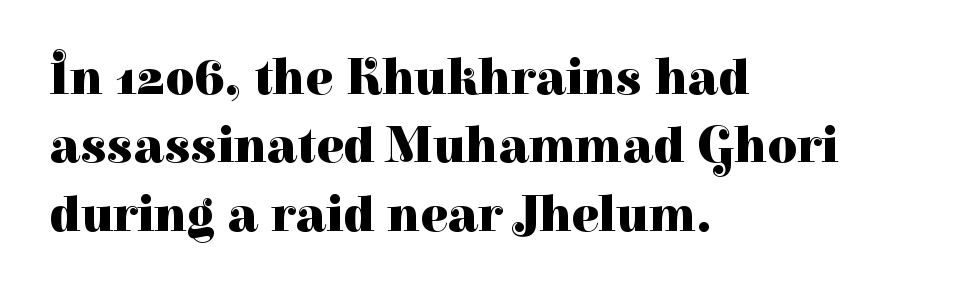
Q: Is the text bold? A: Yes.
Q: Is the text italic (slanted)? A: No, it is upright.
Q: Is the typeface a serif or a sans-serif typeface? A: Serif.
Q: Is the text underlined? A: No.
Q: How is the paragraph aligned? A: Left-aligned.
Q: Is the spacing between letters normal or unusually wide? A: Normal.
Q: Is the spacing between lines tight, normal or loose? A: Normal.
Q: Width (condensed, normal, or wide)? A: Normal.
Q: Stroke contrast? A: High.
Q: x-height? A: Medium.
Q: Monospaced? A: No.
